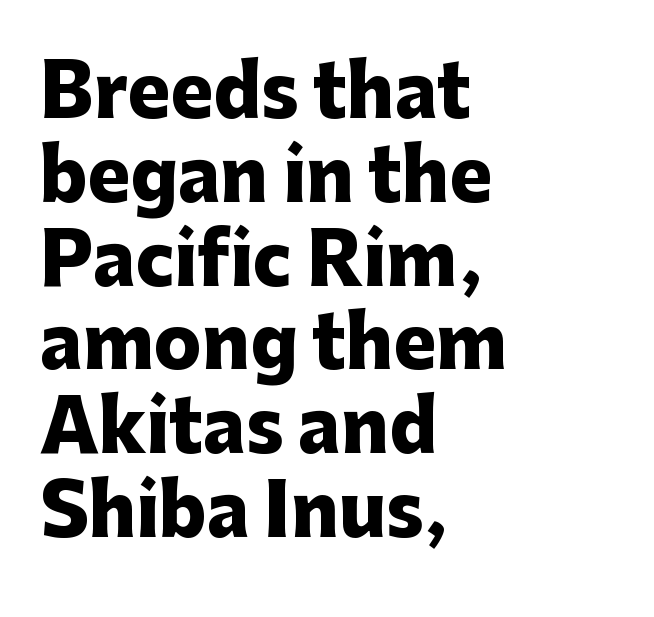
{"serif": "no", "italic": "no", "bold": "yes", "weight": "heavy", "width": "normal", "stroke_contrast": "low", "x_height": "medium", "monospaced": "no", "underline": "no", "align": "left", "line_spacing_ratio": 1.18, "letter_spacing": "normal", "letter_spacing_em": 0.0, "glyph_px": 71}
